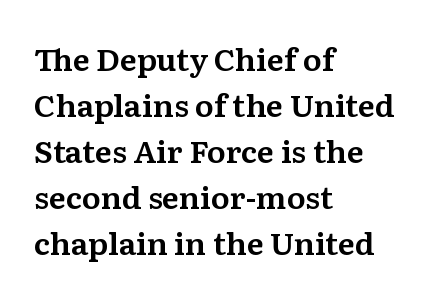
{"serif": "yes", "italic": "no", "width": "normal", "stroke_contrast": "medium", "x_height": "medium", "monospaced": "no", "underline": "no", "align": "left", "line_spacing": "normal", "line_spacing_ratio": 1.48, "letter_spacing": "normal", "letter_spacing_em": 0.0, "glyph_px": 31}
